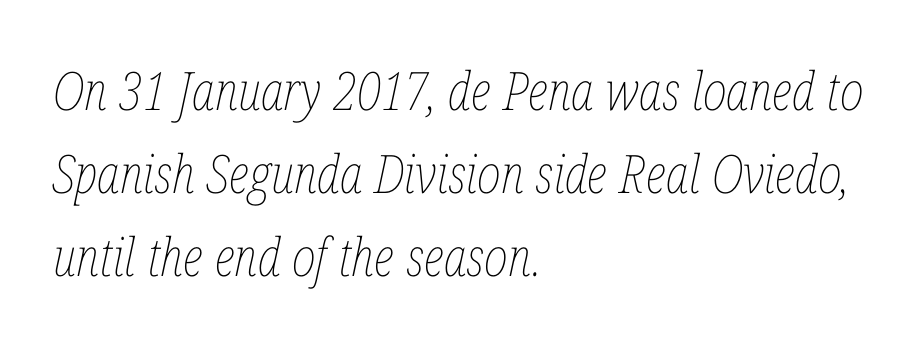
The passage shown leans; its letterforms are oblique. Glance below the letters and you will spot only blank space. The rendering uses a moderate line-height, typical for paragraphs. The letterforms sit shoulder to shoulder at normal distance. Do the characters align in a grid? No, the font is proportional.
